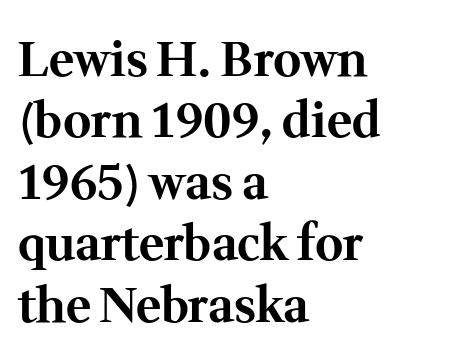
Q: Is the text bold? A: Yes.
Q: Is the text italic (slanted)? A: No, it is upright.
Q: Is the typeface a serif or a sans-serif typeface? A: Serif.
Q: Is the text underlined? A: No.
Q: How is the paragraph aligned? A: Left-aligned.
Q: Is the spacing between letters normal or unusually wide? A: Normal.
Q: Is the spacing between lines tight, normal or loose? A: Normal.
Q: Width (condensed, normal, or wide)? A: Normal.
Q: Stroke contrast? A: Medium.
Q: x-height? A: Medium.
Q: Monospaced? A: No.
